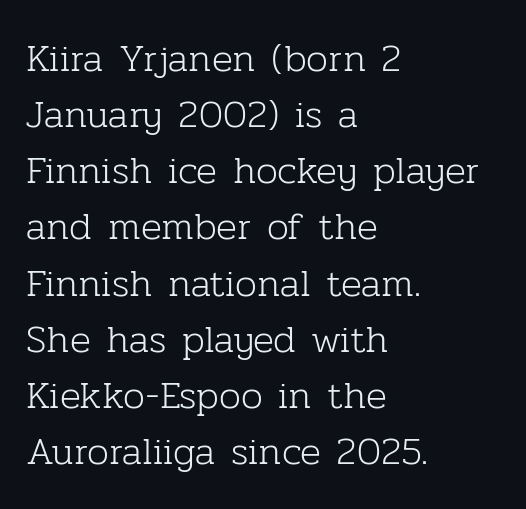
{"serif": "yes", "italic": "no", "bold": "no", "weight": "light", "width": "normal", "stroke_contrast": "low", "x_height": "medium", "monospaced": "no", "underline": "no", "align": "left", "line_spacing": "normal", "line_spacing_ratio": 1.44, "letter_spacing": "normal", "letter_spacing_em": 0.0, "glyph_px": 39}
